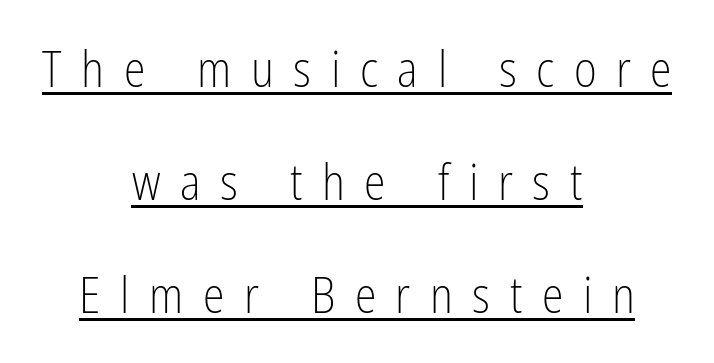
Tracking here is generous; glyphs stand well apart from one another. Weight: in the light-to-regular range. Varying glyph widths throughout — classic text-font behaviour. Check the space under the baseline: a stroke is drawn there. Rows of type keep a wide berth in the vertical direction. These lines stack symmetrically, like a column narrowing and widening about its center.
